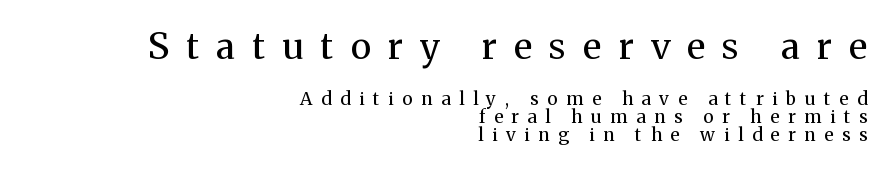
The image shows 36 px regular-weight serif type, upright; set right-aligned, tight line spacing (0.99x), unusually wide letter spacing (+0.48 em), not underlined; the first (top) block is 2.0x larger; medium stroke contrast and a medium x-height.
